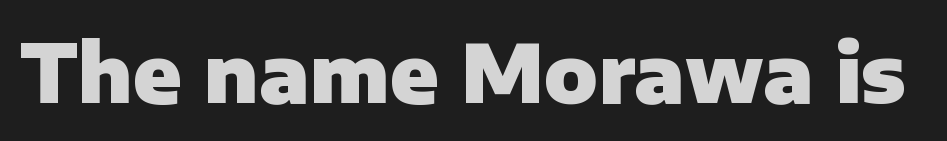
The foot of each line stays bare and open. Does the lettering tilt? It doesn't — this is upright. Note the varied advance widths — an 'i' is clearly narrower than an 'm'. The type is set solid horizontally, with unmodified tracking. How heavy is the stroke? Heavy — this is a bold.
